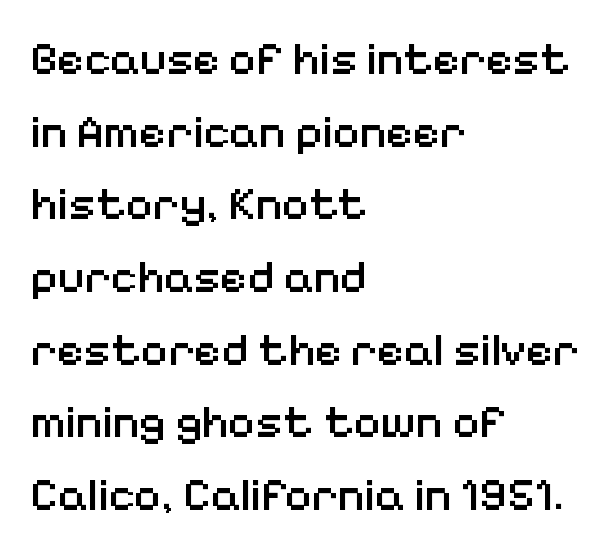
The axis of the letterforms is exactly vertical. The face used here is proportionally spaced, like ordinary book or web type. Does the weight exceed regular? Yes, but only to semibold. The lines sit at an ordinary, default distance from one another. The letters carry no serifs — their stems end cleanly without finishing strokes. Typeset ragged right — the left edge is the straight one.
